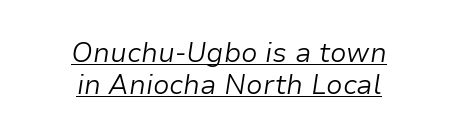
Q: Is the text bold? A: No.
Q: Is the text italic (slanted)? A: Yes, it leans right by about 9 degrees.
Q: Is the text underlined? A: Yes.
Q: How is the paragraph aligned? A: Centered.
Q: Is the spacing between letters normal or unusually wide? A: Normal.
